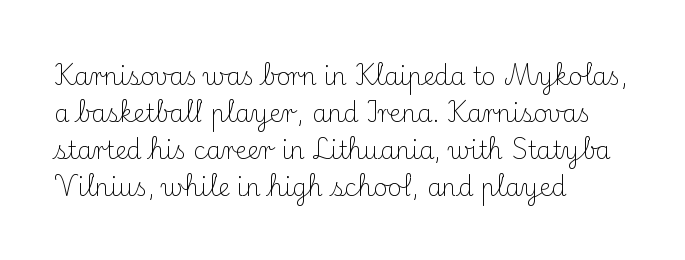
Vertical strokes here are truly vertical. Every row of glyphs begins at an identical x-position on the left. Between one letter and the next there's only the usual sliver of space. Only glyphs here, with clear space below each row.
